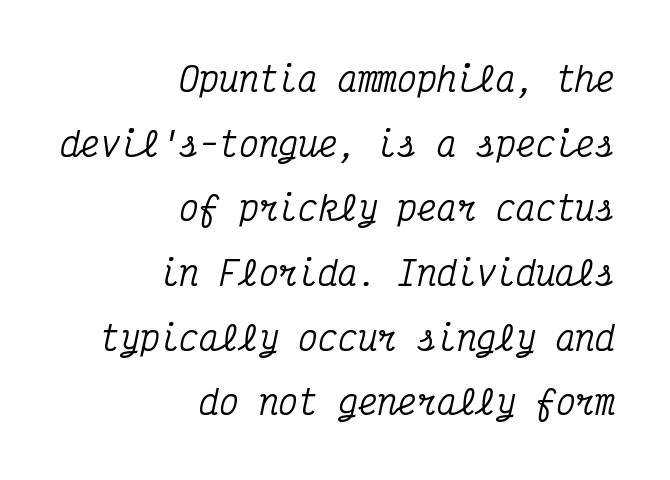
The image shows 33 px condensed serif type, italic (leaning right), monospaced; set right-aligned, loose line spacing (1.96x), normal letter spacing, not underlined; medium stroke contrast and a medium x-height.
